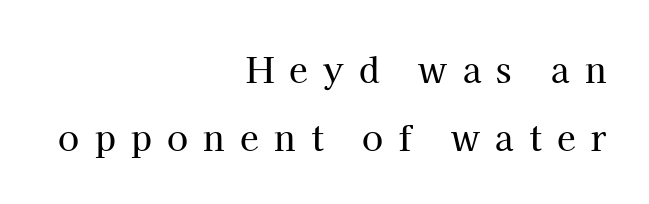
{"serif": "yes", "italic": "no", "width": "normal", "stroke_contrast": "high", "x_height": "medium", "monospaced": "no", "underline": "no", "align": "right", "line_spacing": "loose", "line_spacing_ratio": 2.0, "letter_spacing": "wide", "letter_spacing_em": 0.45, "glyph_px": 34}
